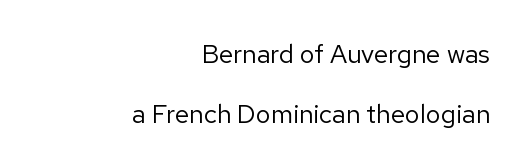
The image shows 26 px text type, upright; set right-aligned, loose line spacing (2.3x), normal letter spacing, not underlined.
